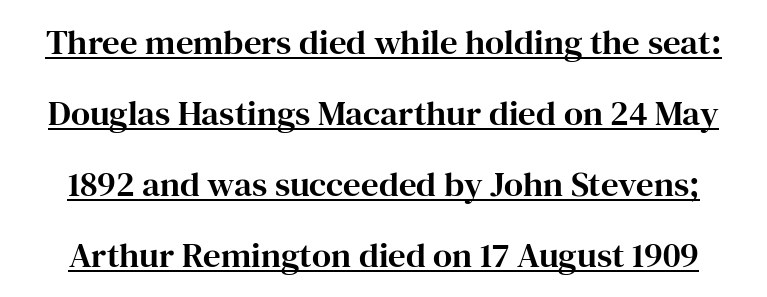
The image shows 35 px serif type, upright; set loose line spacing (2.03x), normal letter spacing, underlined; high stroke contrast and a medium x-height.
